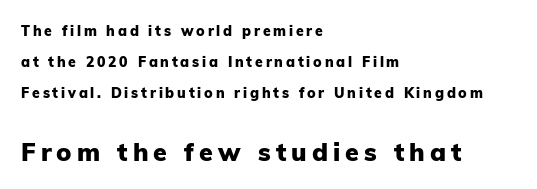
The image shows 25 px bold type, upright; set left-aligned, loose line spacing (2.23x), unusually wide letter spacing (+0.2 em), not underlined; the second (bottom) block is 1.79x larger.
